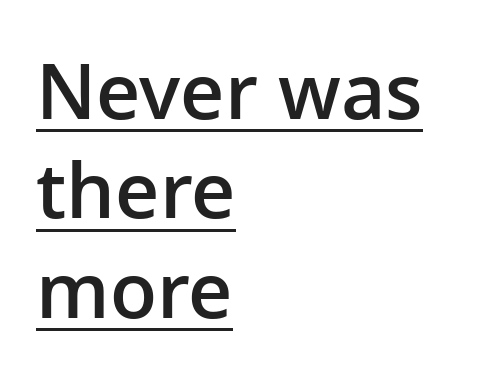
{"serif": "no", "italic": "no", "bold": "semi", "weight": "semibold", "width": "normal", "stroke_contrast": "low", "x_height": "medium", "monospaced": "no", "underline": "yes", "align": "left", "line_spacing": "normal", "line_spacing_ratio": 1.29, "letter_spacing": "normal", "letter_spacing_em": 0.0, "glyph_px": 77}
